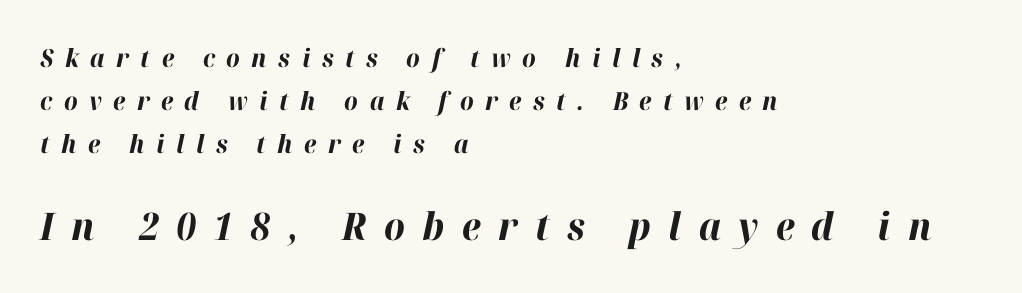
{"italic": "yes", "lean": "right", "slant_degrees": 12, "bold": "yes", "weight": "bold", "width": "normal", "stroke_contrast": "high", "x_height": "medium", "monospaced": "no", "underline": "no", "align": "left", "line_spacing_ratio": 1.72, "letter_spacing": "wide", "letter_spacing_em": 0.46, "larger_block": "second", "size_ratio": 1.52, "glyph_px": 38}
